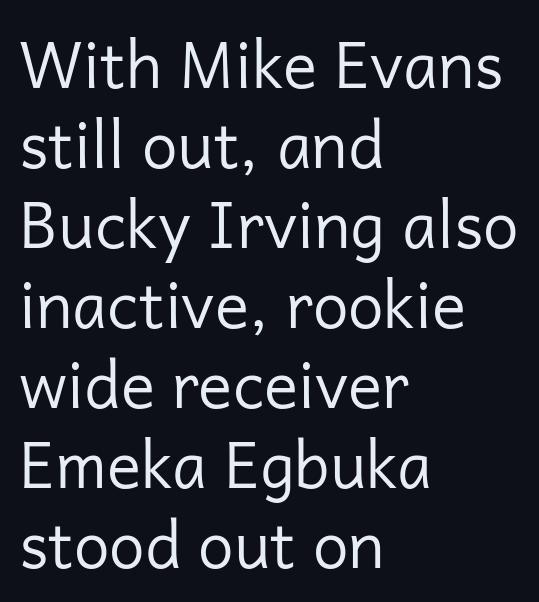
No heavy texture on the line: the type isn't bold. The string is rendered with underlining switched off. A typesetter would call this proportional, since set widths differ per character. The typeface chosen for these lines omits serifs. Ordinary non-slanted type is in use. Default kerning and tracking; the words read as compact shapes.
